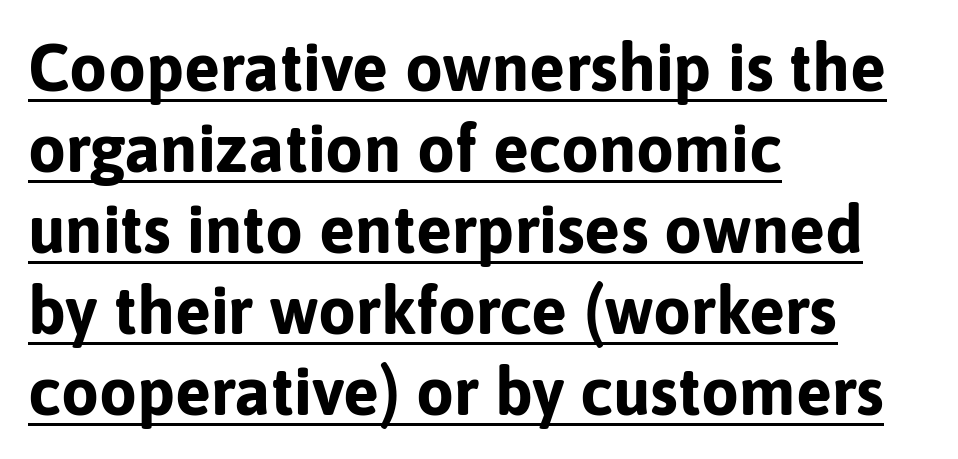
Q: Is the text bold? A: Yes.
Q: Is the text italic (slanted)? A: No, it is upright.
Q: Is the typeface a serif or a sans-serif typeface? A: Sans-serif.
Q: Is the text underlined? A: Yes.
Q: How is the paragraph aligned? A: Left-aligned.
Q: Is the spacing between letters normal or unusually wide? A: Normal.
Q: Width (condensed, normal, or wide)? A: Normal.
Q: Stroke contrast? A: Low.
Q: x-height? A: Medium.
Q: Monospaced? A: No.
